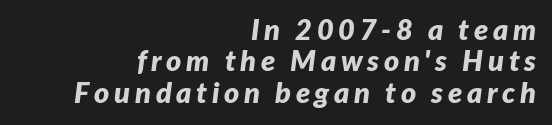
The image shows 29 px bold type, italic (leaning right); set right-aligned, tight line spacing (1.08x), not underlined; low stroke contrast and a medium x-height.
